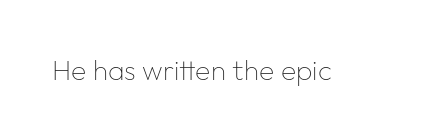
{"serif": "no", "italic": "no", "bold": "no", "weight": "thin", "width": "normal", "stroke_contrast": "low", "x_height": "medium", "monospaced": "no", "underline": "no", "letter_spacing": "normal", "letter_spacing_em": 0.0, "glyph_px": 28}
